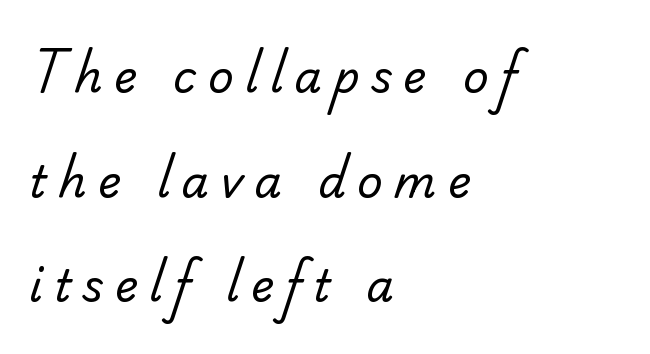
The image shows 44 px regular-weight sans-serif type; set left-aligned, loose line spacing (2.38x), unusually wide letter spacing (+0.26 em), not underlined; low stroke contrast and a small x-height.
